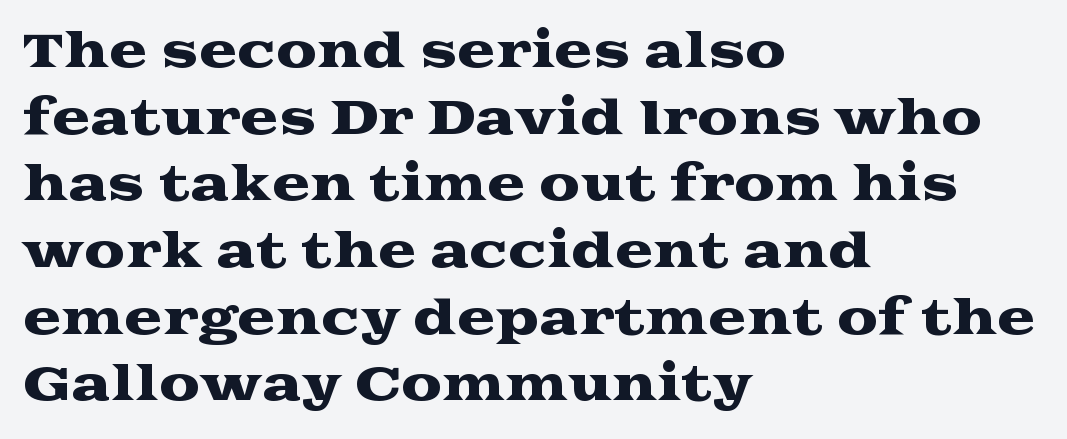
{"serif": "yes", "italic": "no", "width": "wide", "stroke_contrast": "medium", "x_height": "medium", "monospaced": "no", "underline": "no", "align": "left", "line_spacing": "normal", "line_spacing_ratio": 1.45, "letter_spacing": "normal", "letter_spacing_em": 0.0, "glyph_px": 46}
